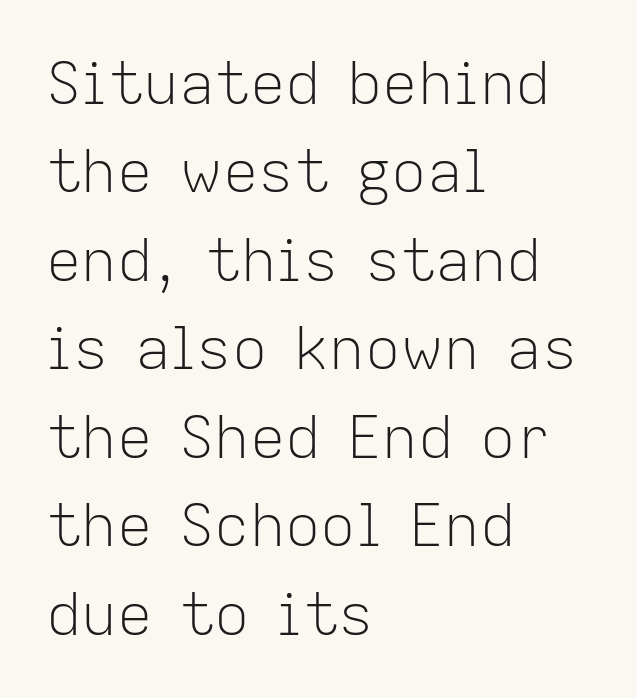
The type is set solid horizontally, with unmodified tracking. A bare baseline throughout the passage. Think of a printed novel: that variable character pitch is what you see here. Teacher's note: observe the even left margin — that is flush-left alignment.
